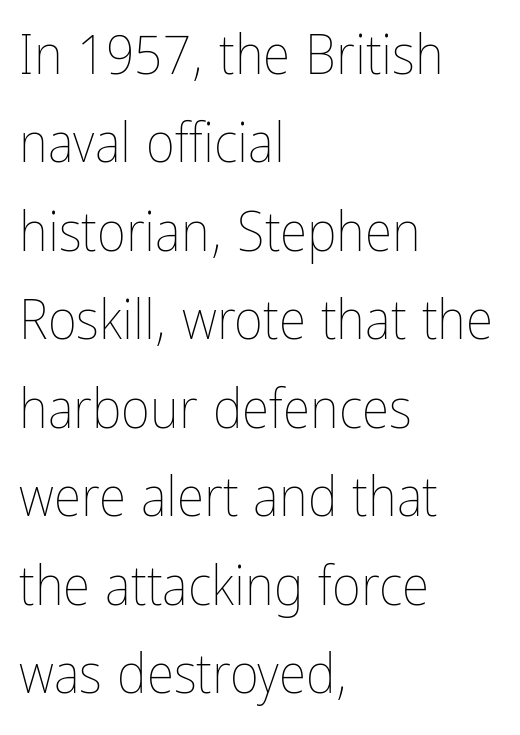
Q: Is the text bold? A: No.
Q: Is the text italic (slanted)? A: No, it is upright.
Q: Is the text underlined? A: No.
Q: How is the paragraph aligned? A: Left-aligned.
Q: Is the spacing between letters normal or unusually wide? A: Normal.
Q: Is the spacing between lines tight, normal or loose? A: Normal.
Q: Width (condensed, normal, or wide)? A: Condensed.
Q: Stroke contrast? A: Low.
Q: x-height? A: Medium.
Q: Monospaced? A: No.
